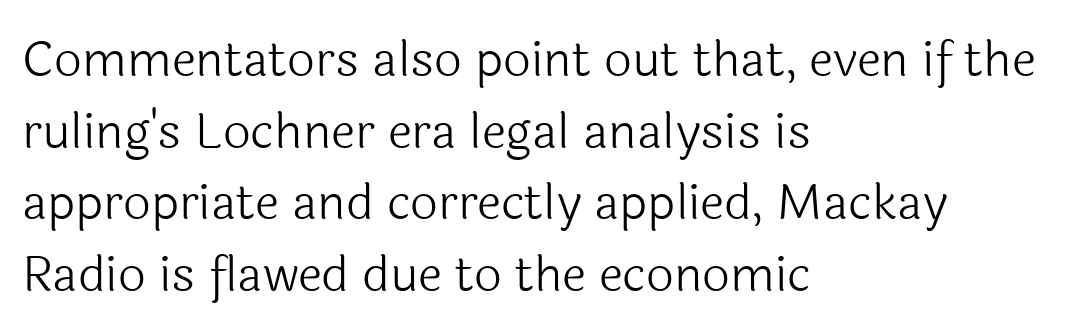
Q: Is the text bold? A: No.
Q: Is the text italic (slanted)? A: No, it is upright.
Q: Is the typeface a serif or a sans-serif typeface? A: Sans-serif.
Q: Is the text underlined? A: No.
Q: How is the paragraph aligned? A: Left-aligned.
Q: Is the spacing between letters normal or unusually wide? A: Normal.
Q: Is the spacing between lines tight, normal or loose? A: Normal.
Q: Width (condensed, normal, or wide)? A: Normal.
Q: x-height? A: Medium.
Q: Monospaced? A: No.
